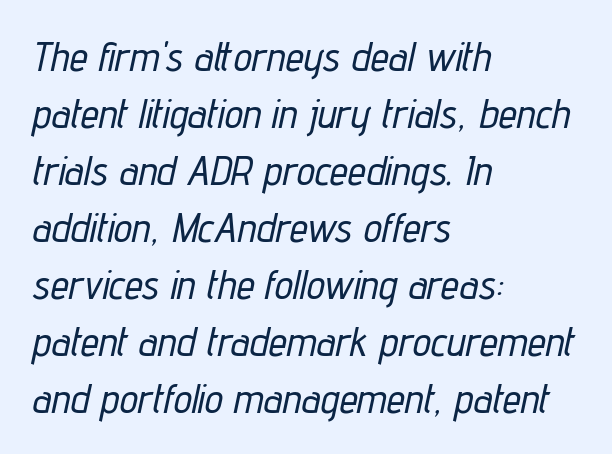
Honestly, the letter spacing is just normal — you wouldn't notice it. The gap between lines stays unmarked. The rag falls on the right side of this text block. Slanted lettering throughout. Varying glyph widths throughout — classic text-font behaviour.
